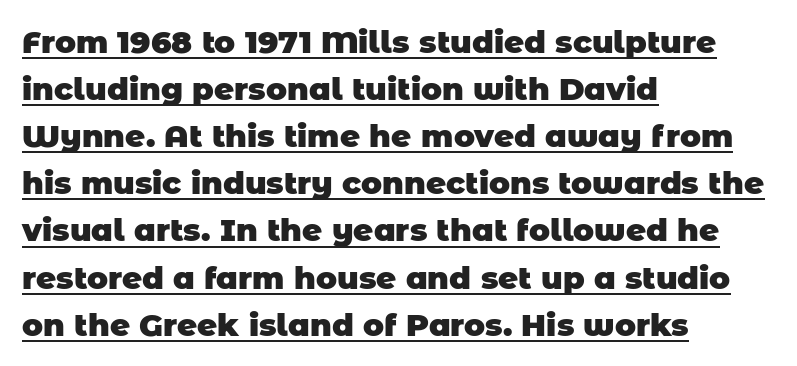
The image shows 31 px heavy sans-serif type; set left-aligned, normal line spacing (1.52x), normal letter spacing, underlined; low stroke contrast and a large x-height.
